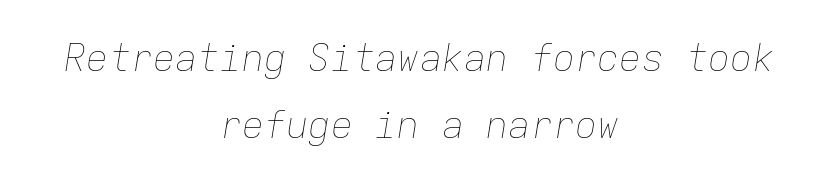
Q: Is the text bold? A: No.
Q: Is the text italic (slanted)? A: Yes, it leans right by about 9 degrees.
Q: Is the text underlined? A: No.
Q: How is the paragraph aligned? A: Centered.
Q: Is the spacing between letters normal or unusually wide? A: Normal.
Q: Width (condensed, normal, or wide)? A: Normal.
Q: Stroke contrast? A: Low.
Q: x-height? A: Medium.
Q: Monospaced? A: Yes.
